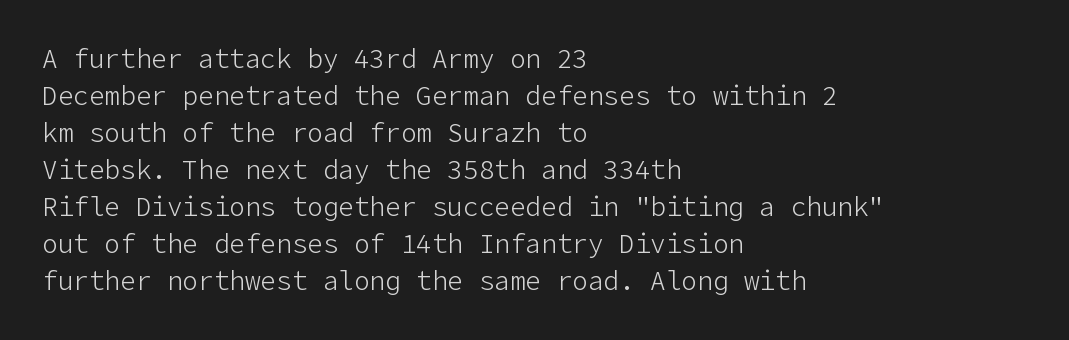
Rule under the text: the space is simply empty. The tracking reads as untouched default to a designer's eye. Compared with a typical body face, this is equally light or lighter still. A student would call this left alignment; a typographer would say flush left, rag right. The rows are spaced the way most documents space them.
